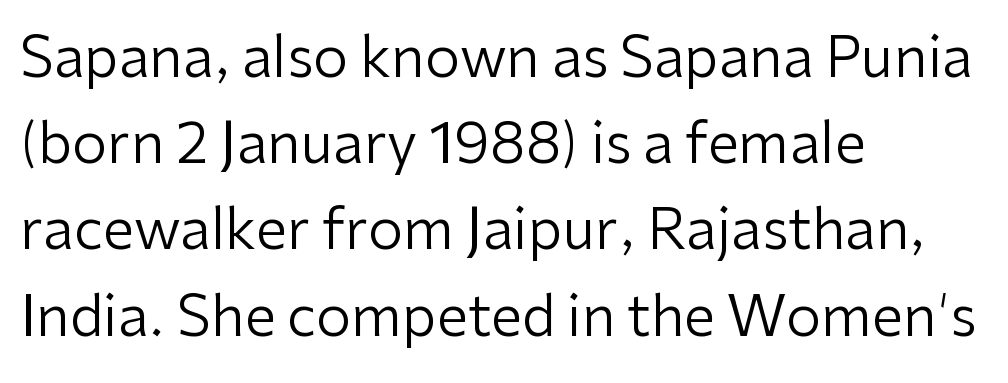
The image shows 56 px regular-weight sans-serif type, upright; set left-aligned, normal line spacing (1.54x), normal letter spacing, not underlined; low stroke contrast and a medium x-height.
